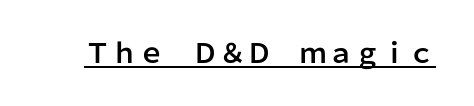
In terms of letterspacing, this is plain default setting. Ascenders rise straight up at ninety degrees. Underline: present.
